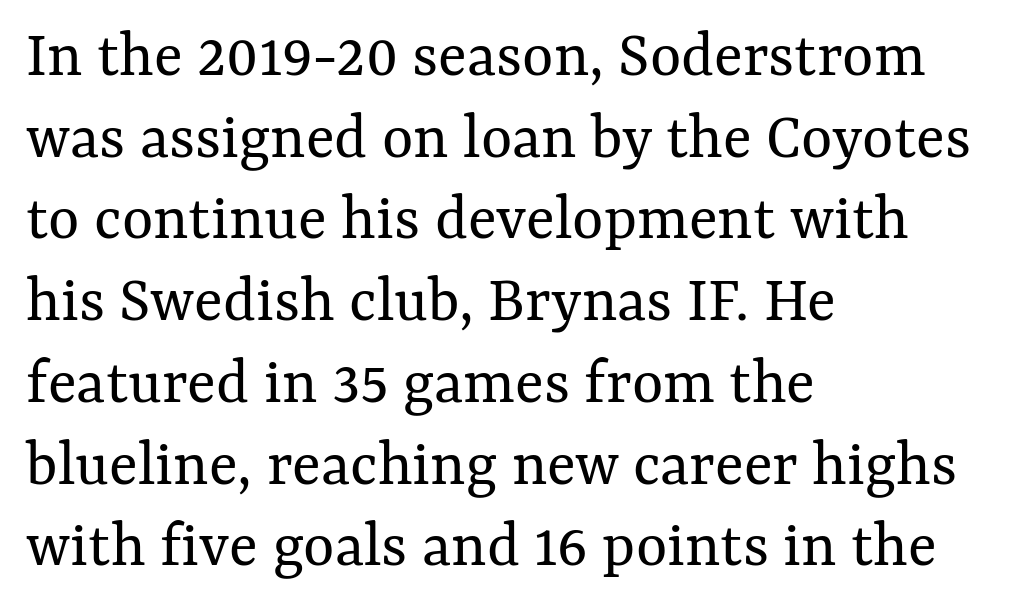
The line texture is even and compact thanks to regular tracking. The area under the type is left untouched. Looks like regular typesetting: each glyph gets only the width it needs. You can tell it's not italic because the verticals are truly vertical. Is the type heavy? It reads as light-to-regular instead.
